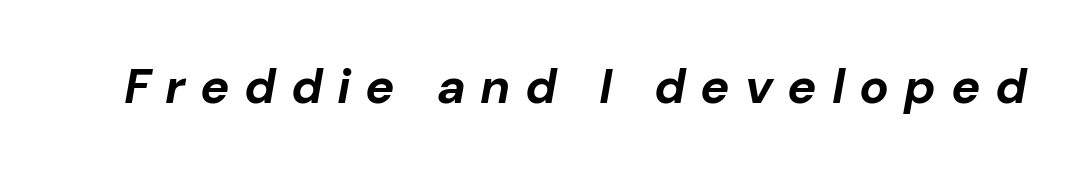
{"italic": "yes", "lean": "right", "slant_degrees": 10, "bold": "yes", "weight": "bold", "width": "normal", "stroke_contrast": "low", "x_height": "medium", "monospaced": "no", "underline": "no", "letter_spacing": "wide", "letter_spacing_em": 0.3, "glyph_px": 49}
